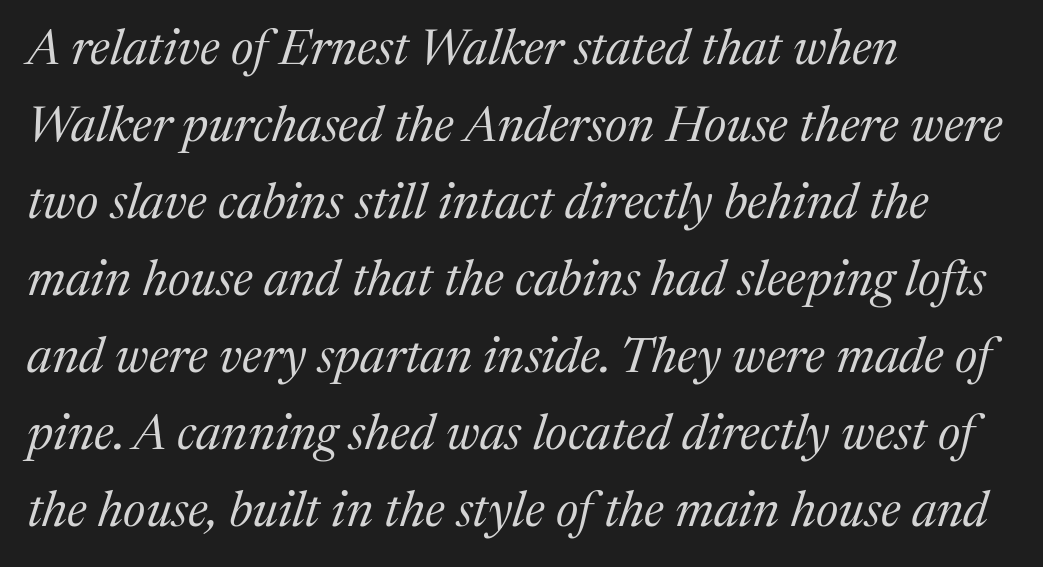
Counters stay open thanks to moderate or lighter strokes. The glyphs in this specimen are seriffed. Do the characters align in a grid? No, the font is proportional. The passage shown has conventional tracking throughout. The string is rendered with underlining switched off. The rendering anchors every line to the left-hand side.
